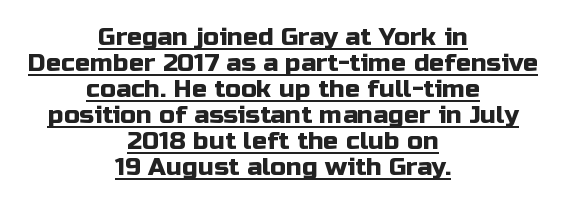
{"italic": "no", "underline": "yes", "align": "center", "line_spacing": "tight", "line_spacing_ratio": 1.04, "letter_spacing": "normal", "letter_spacing_em": 0.0, "glyph_px": 25}
